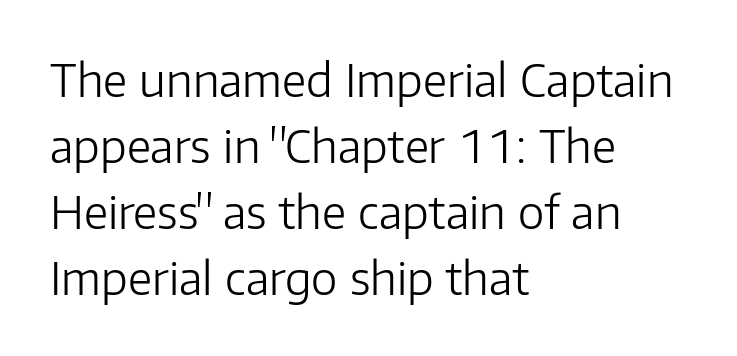
Q: Is the text bold? A: No.
Q: Is the text italic (slanted)? A: No, it is upright.
Q: Is the typeface a serif or a sans-serif typeface? A: Sans-serif.
Q: Is the text underlined? A: No.
Q: How is the paragraph aligned? A: Left-aligned.
Q: Is the spacing between letters normal or unusually wide? A: Normal.
Q: Is the spacing between lines tight, normal or loose? A: Normal.
Q: Width (condensed, normal, or wide)? A: Normal.
Q: Stroke contrast? A: Low.
Q: x-height? A: Medium.
Q: Monospaced? A: No.
